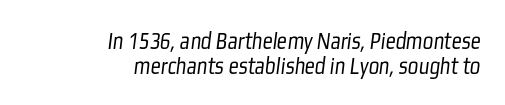
In terms of letterspacing, this is plain default setting. Caption: multi-line text, flush right, ragged left. Baseline-to-baseline distance is barely more than the letter height. The string is rendered with underlining switched off.
